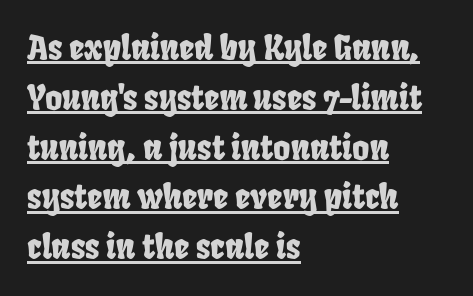
The image shows 33 px condensed sans-serif type; set left-aligned, normal line spacing (1.51x), normal letter spacing, underlined; low stroke contrast and a large x-height.
